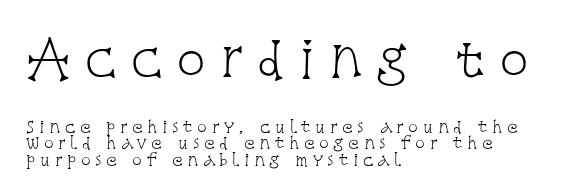
{"serif": "yes", "italic": "no", "bold": "no", "weight": "light", "width": "condensed", "stroke_contrast": "low", "x_height": "large", "monospaced": "no", "underline": "no", "align": "left", "line_spacing": "tight", "line_spacing_ratio": 1.03, "letter_spacing": "wide", "letter_spacing_em": 0.28, "larger_block": "first", "size_ratio": 3.06, "glyph_px": 49}
